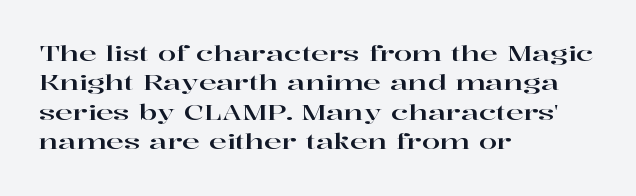
If you drew a ruler down the left edge, every line would touch it. The foot of each line stays bare and open. What's the leading like? Ordinary, nothing unusual. The axis of the letterforms is exactly vertical. Observe the ordinary spacing: letters are neighbours, not strangers.
